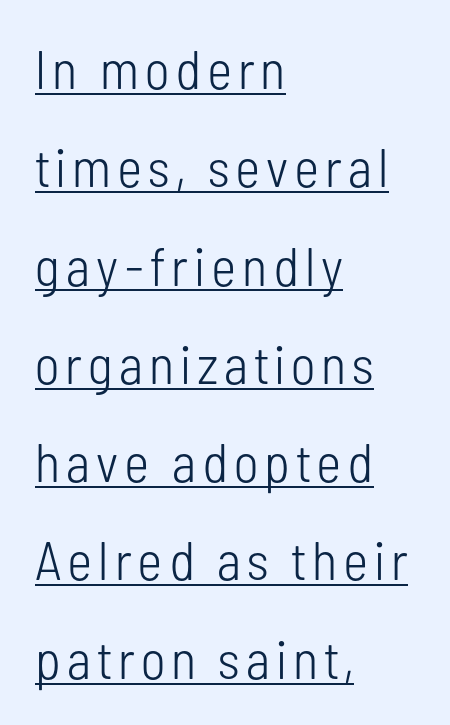
Q: Is the text bold? A: No.
Q: Is the text italic (slanted)? A: No, it is upright.
Q: Is the typeface a serif or a sans-serif typeface? A: Sans-serif.
Q: Is the text underlined? A: Yes.
Q: How is the paragraph aligned? A: Left-aligned.
Q: Width (condensed, normal, or wide)? A: Condensed.
Q: Stroke contrast? A: Low.
Q: x-height? A: Medium.
Q: Monospaced? A: No.
